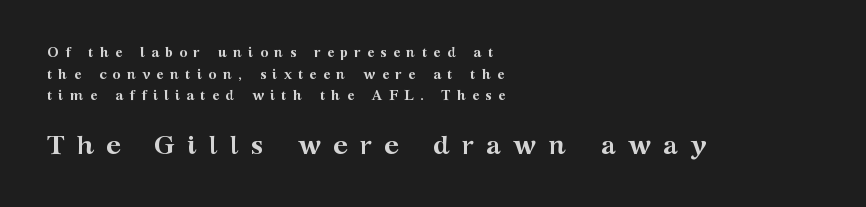
{"italic": "no", "bold": "yes", "underline": "no", "align": "left", "line_spacing": "normal", "line_spacing_ratio": 1.55, "letter_spacing": "wide", "letter_spacing_em": 0.44, "larger_block": "second", "size_ratio": 1.93, "glyph_px": 27}
